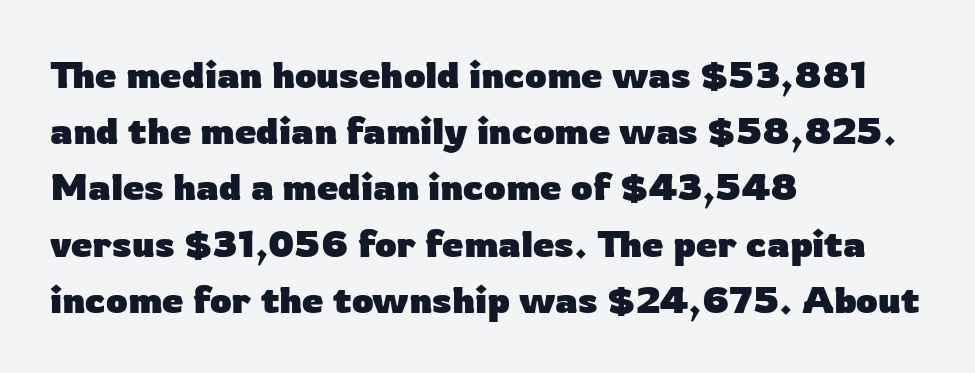
{"serif": "no", "italic": "no", "bold": "yes", "weight": "heavy", "width": "normal", "stroke_contrast": "low", "x_height": "medium", "monospaced": "no", "underline": "no", "align": "left", "line_spacing": "normal", "line_spacing_ratio": 1.48, "letter_spacing": "normal", "letter_spacing_em": 0.0, "glyph_px": 38}
